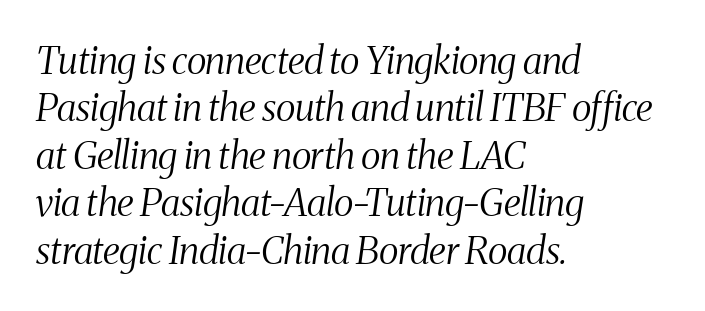
{"serif": "yes", "italic": "yes", "lean": "right", "slant_degrees": 8, "bold": "no", "weight": "light", "width": "condensed", "stroke_contrast": "medium", "x_height": "medium", "monospaced": "no", "underline": "no", "align": "left", "line_spacing": "normal", "line_spacing_ratio": 1.25, "letter_spacing": "normal", "letter_spacing_em": 0.0, "glyph_px": 38}
